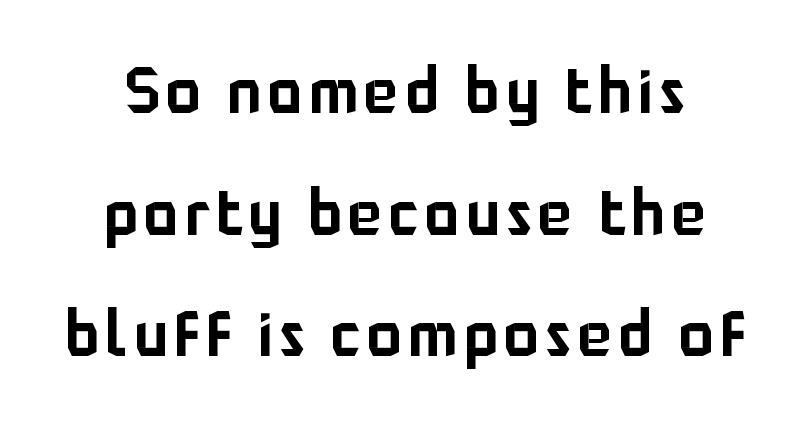
{"serif": "no", "italic": "no", "width": "normal", "stroke_contrast": "low", "x_height": "medium", "monospaced": "no", "underline": "no", "line_spacing": "loose", "line_spacing_ratio": 1.9, "glyph_px": 64}
